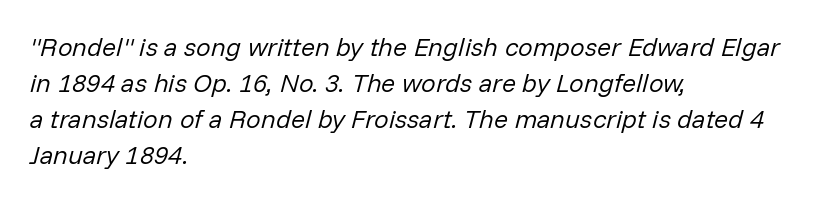
{"italic": "yes", "lean": "right", "slant_degrees": 14, "bold": "no", "underline": "no", "align": "left", "line_spacing": "normal", "line_spacing_ratio": 1.38, "letter_spacing": "normal", "letter_spacing_em": 0.0, "glyph_px": 26}
